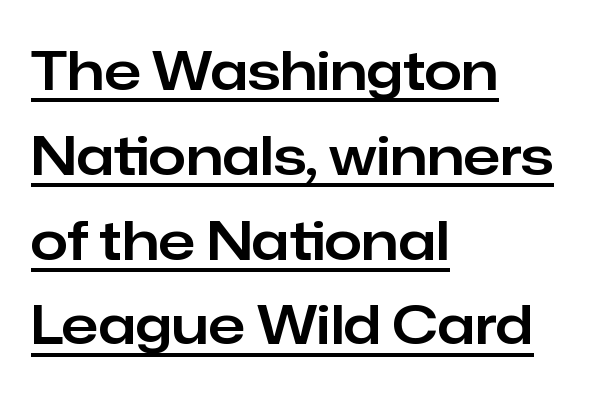
Reading down the block, your eye returns to a fixed left position each line. The letters advance in unequal steps, a hallmark of proportional type. Rows of type keep a routine distance in the vertical direction. This sample uses an upright cut, with every glyph sitting square on the baseline.
